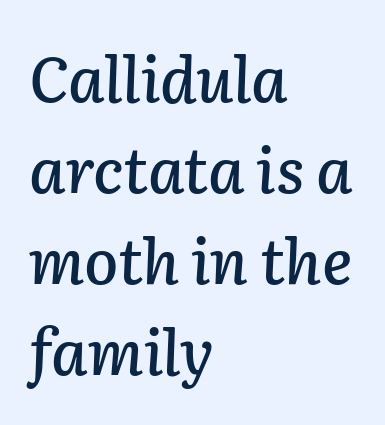
{"italic": "yes", "lean": "right", "slant_degrees": 2, "width": "normal", "stroke_contrast": "low", "x_height": "medium", "monospaced": "no", "underline": "no", "align": "left", "line_spacing": "normal", "line_spacing_ratio": 1.47, "letter_spacing": "normal", "letter_spacing_em": 0.0, "glyph_px": 62}
